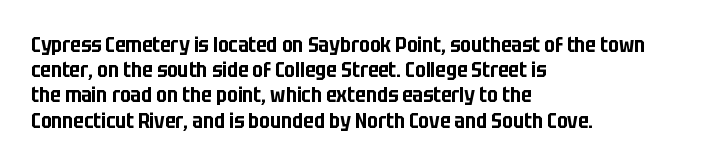
Posture: straight, roman, zero tilt. A clean baseline with only descenders dipping below it. Does the copy run flush right? No — it runs flush left. Tracking value appears to be zero — textbook default spacing.
